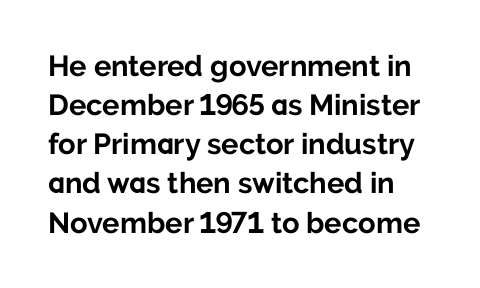
Is this a sans? Yes — the strokes have no serifs. You could not count columns in this text — the font is proportionally spaced. A bare baseline throughout the passage. This block has exactly the height ordinary leading produces. The letters stand upright; this is a roman face. Weight check: bold — yes, fully.
